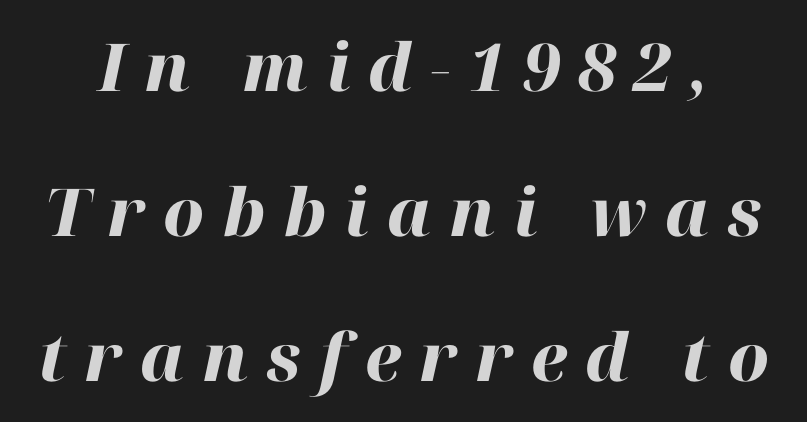
{"italic": "yes", "lean": "right", "slant_degrees": 12, "bold": "yes", "weight": "heavy", "width": "normal", "stroke_contrast": "high", "x_height": "medium", "monospaced": "no", "underline": "no", "line_spacing": "loose", "line_spacing_ratio": 2.2, "letter_spacing": "wide", "letter_spacing_em": 0.27, "glyph_px": 66}
